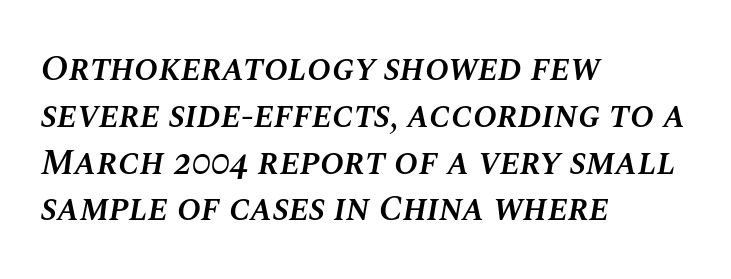
The image shows 36 px semibold type, italic (leaning right); set left-aligned, normal line spacing (1.3x), normal letter spacing, not underlined; medium stroke contrast and a large x-height.
